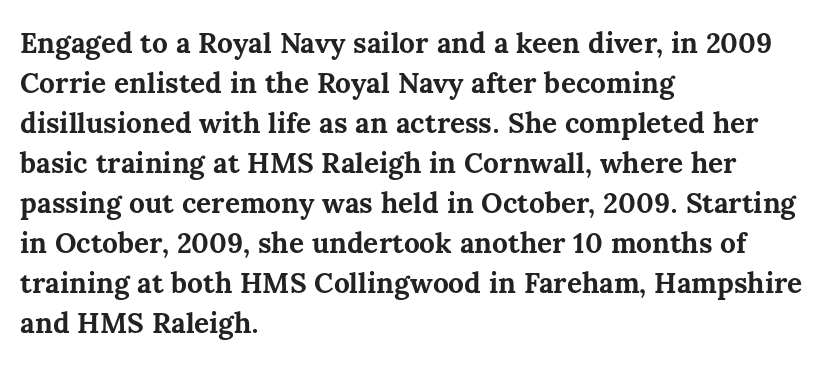
Rows of type keep a routine distance in the vertical direction. Spacing verdict: proportional, widths tailored to each character. Plain, unruled lines of type. A typesetter would call this zero additional tracking. Plenty of ink on the page — the face is bold.
